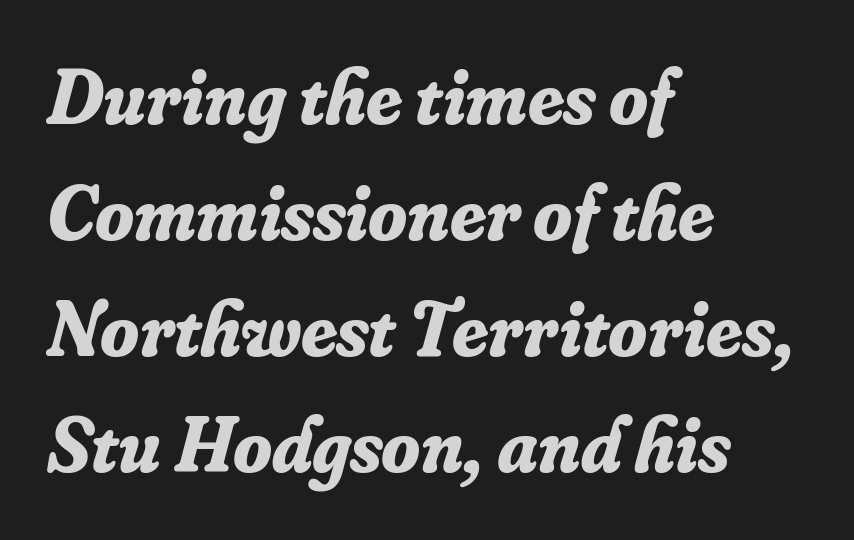
Varying glyph widths throughout — classic text-font behaviour. This rendering uses left alignment, leaving the right contour irregular. The lines sit at an ordinary, default distance from one another. I'd describe the lettering as bold — thick and assertive. Just letters on the line, the space beneath them empty.
